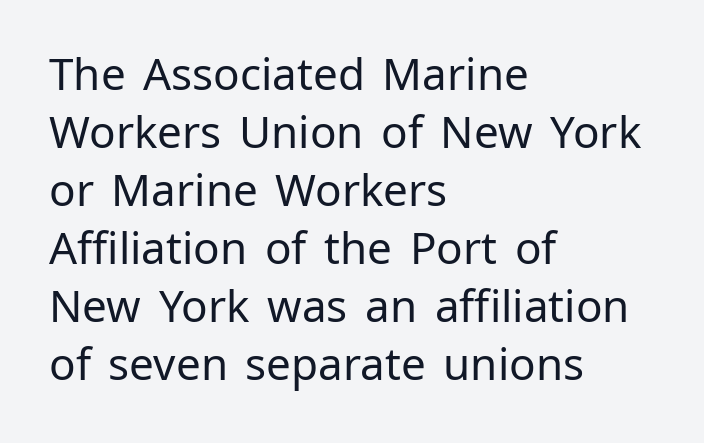
Italic: no, the glyphs are upright roman. Vertical stems look standard width or narrower in stroke. Regular leading. This rendering uses left alignment, leaving the right contour irregular. In terms of letterform style, serifs are entirely absent. Plain, unruled lines of type.
